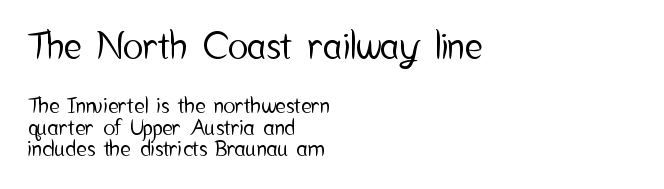
{"serif": "no", "italic": "no", "width": "condensed", "stroke_contrast": "low", "x_height": "medium", "monospaced": "no", "underline": "no", "align": "left", "line_spacing": "tight", "line_spacing_ratio": 0.97, "letter_spacing": "normal", "letter_spacing_em": 0.0, "larger_block": "first", "size_ratio": 1.73, "glyph_px": 38}
